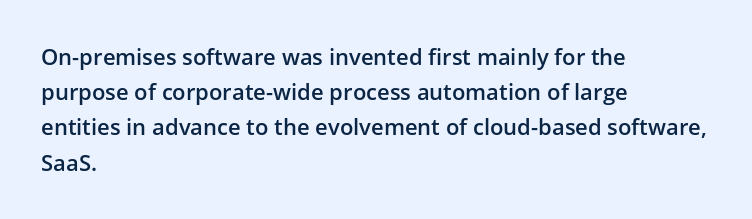
{"italic": "no", "bold": "semi", "underline": "no", "align": "left", "line_spacing": "normal", "line_spacing_ratio": 1.6, "letter_spacing": "normal", "letter_spacing_em": 0.0, "glyph_px": 22}
